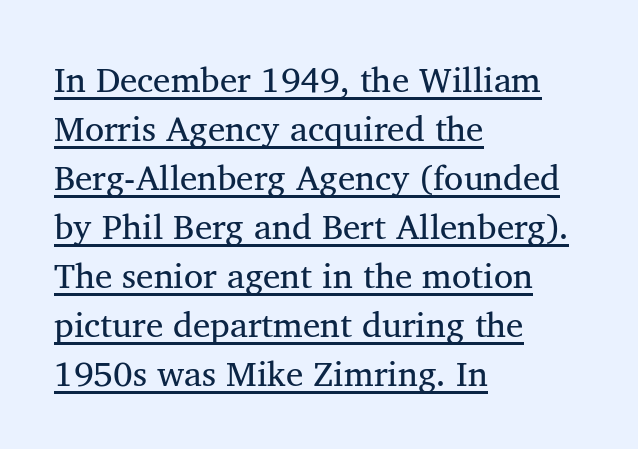
Tracking value appears to be zero — textbook default spacing. Here the designer chose a conventional face with non-uniform glyph widths. Is the stroke heavy? The answer is a plain regular-or-lighter. In CSS terms this would be text-align: left. The passage shown stacks its lines at a standard gap. Classification — serif.
